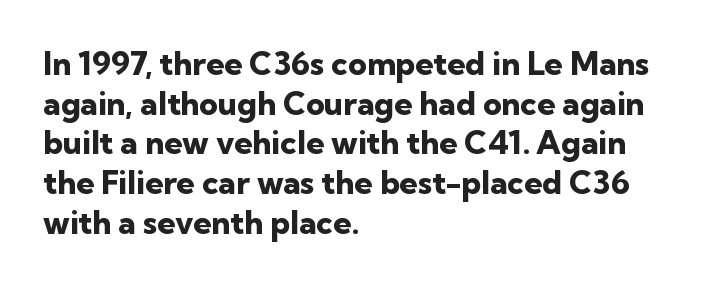
{"serif": "no", "italic": "no", "bold": "yes", "weight": "heavy", "width": "normal", "stroke_contrast": "low", "x_height": "medium", "monospaced": "no", "underline": "no", "align": "left", "line_spacing_ratio": 1.24, "letter_spacing": "normal", "letter_spacing_em": 0.0, "glyph_px": 32}
